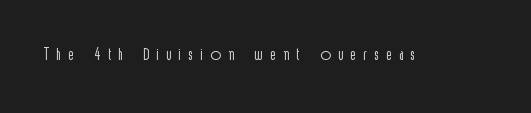
Glyph-to-glyph distance is far greater than everyday printed text. Nothing heavy about these letters — not bold at all. The gap between lines stays unmarked. The type sits square on the baseline with zero lean.
